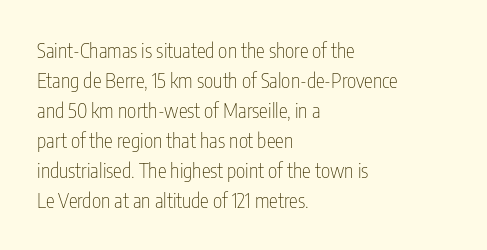
The face looks like a standard text weight, possibly lighter. A normal amount of white space separates one row of letters from the next. Line beginnings align vertically; line endings do not. The horizontal fit of the characters is conventional and even. The passage shown is not underscored anywhere.
